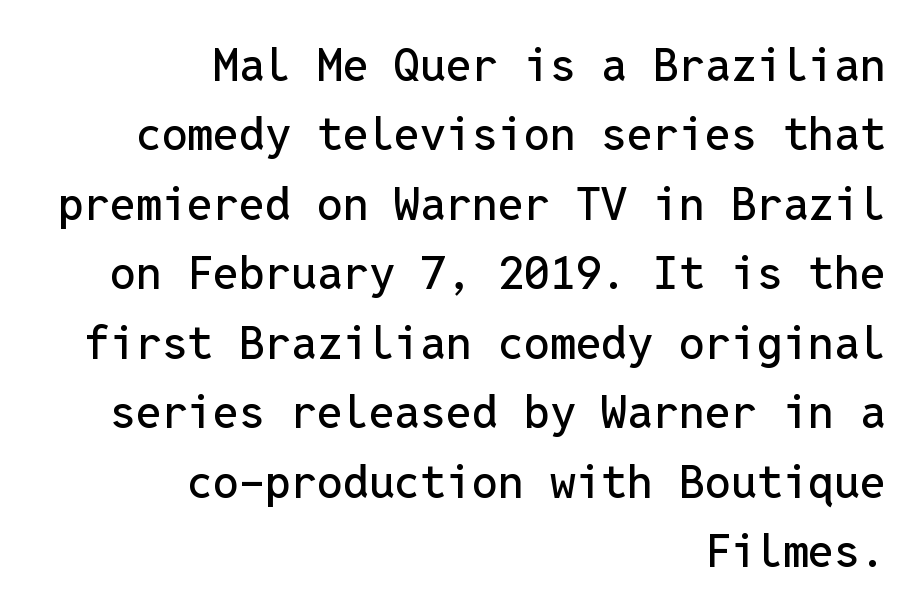
Q: Is the text italic (slanted)? A: No, it is upright.
Q: Is the typeface a serif or a sans-serif typeface? A: Sans-serif.
Q: Is the text underlined? A: No.
Q: How is the paragraph aligned? A: Right-aligned.
Q: Is the spacing between letters normal or unusually wide? A: Normal.
Q: Is the spacing between lines tight, normal or loose? A: Normal.
Q: Width (condensed, normal, or wide)? A: Normal.
Q: Stroke contrast? A: Low.
Q: x-height? A: Medium.
Q: Monospaced? A: Yes.
